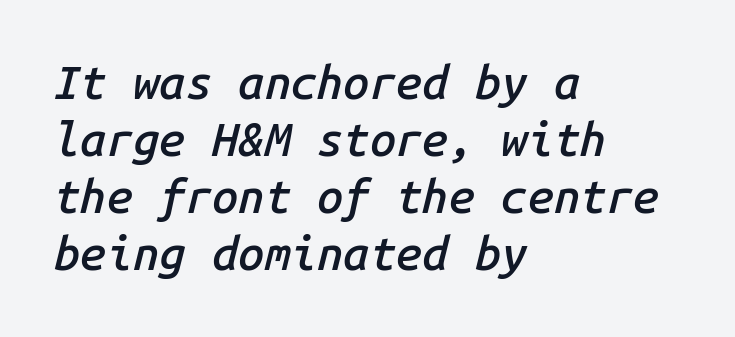
Q: Is the text bold? A: Semi-bold.
Q: Is the text italic (slanted)? A: Yes, it leans right by about 14 degrees.
Q: Is the text underlined? A: No.
Q: How is the paragraph aligned? A: Left-aligned.
Q: Is the spacing between letters normal or unusually wide? A: Normal.
Q: Width (condensed, normal, or wide)? A: Normal.
Q: Stroke contrast? A: Low.
Q: x-height? A: Medium.
Q: Monospaced? A: Yes.
